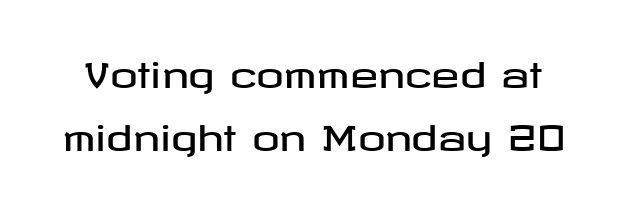
{"serif": "no", "italic": "no", "width": "wide", "stroke_contrast": "low", "x_height": "medium", "underline": "no", "line_spacing_ratio": 1.86, "letter_spacing": "normal", "letter_spacing_em": 0.0, "glyph_px": 34}
